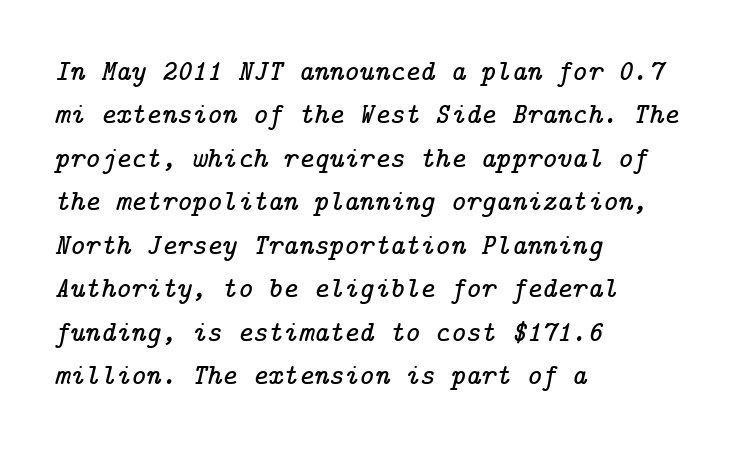
Q: Is the text italic (slanted)? A: Yes, it leans right by about 14 degrees.
Q: Is the typeface a serif or a sans-serif typeface? A: Serif.
Q: Is the text underlined? A: No.
Q: How is the paragraph aligned? A: Left-aligned.
Q: Is the spacing between letters normal or unusually wide? A: Normal.
Q: Is the spacing between lines tight, normal or loose? A: Normal.
Q: Width (condensed, normal, or wide)? A: Normal.
Q: Stroke contrast? A: Low.
Q: x-height? A: Medium.
